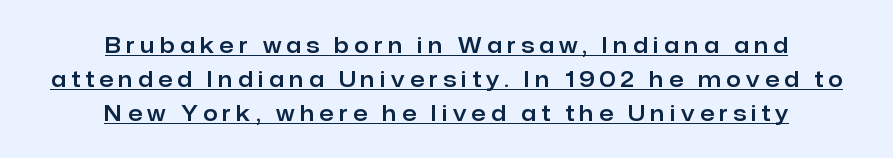
{"italic": "no", "underline": "yes", "align": "center", "line_spacing": "normal", "line_spacing_ratio": 1.61, "letter_spacing": "wide", "letter_spacing_em": 0.26, "glyph_px": 21}
